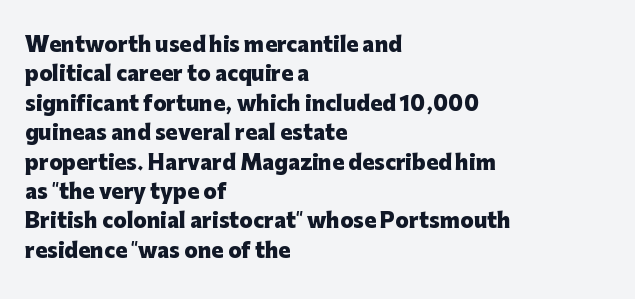
The image shows 20 px bold type, upright; set left-aligned, normal line spacing (1.47x), normal letter spacing, not underlined.
